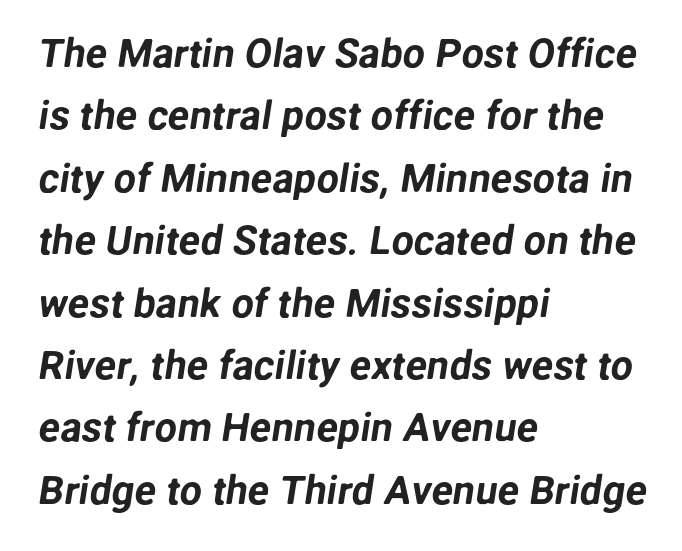
Q: Is the typeface a serif or a sans-serif typeface? A: Sans-serif.
Q: Is the text underlined? A: No.
Q: How is the paragraph aligned? A: Left-aligned.
Q: Is the spacing between letters normal or unusually wide? A: Normal.
Q: Is the spacing between lines tight, normal or loose? A: Normal.
Q: Width (condensed, normal, or wide)? A: Normal.
Q: Stroke contrast? A: Low.
Q: x-height? A: Medium.
Q: Monospaced? A: No.
